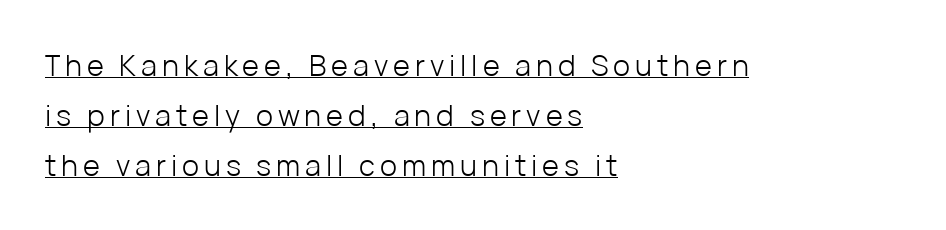
Typeset ragged right — the left edge is the straight one. Proportional: the letters do not fall into vertical columns. Weight: not bold — regular or lighter. This is the regular roman posture of the typeface. Regarding serifs, this sample does without them.
